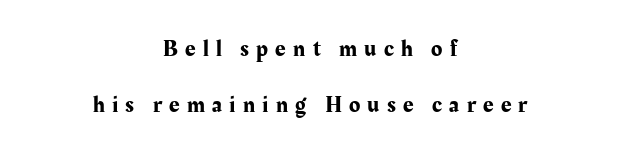
{"italic": "no", "underline": "no", "align": "center", "line_spacing": "loose", "line_spacing_ratio": 2.43, "letter_spacing": "wide", "letter_spacing_em": 0.32, "glyph_px": 23}
